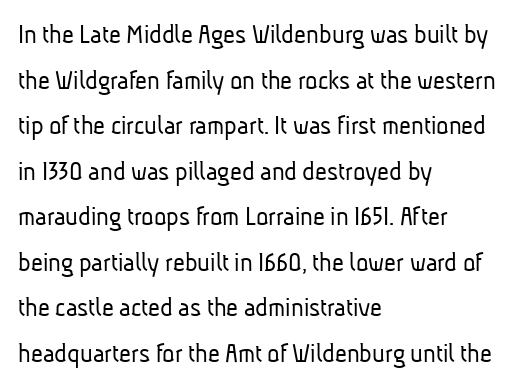
The image shows 29 px light, condensed sans-serif type; set left-aligned, normal line spacing (1.57x), normal letter spacing, not underlined; low stroke contrast and a medium x-height.
